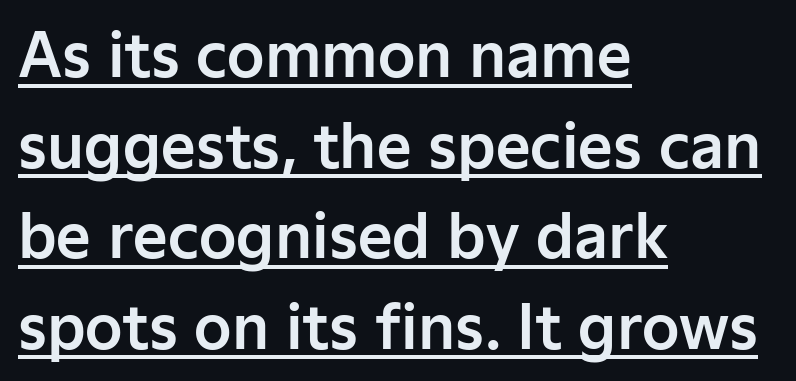
Underlined type. The face used here is proportionally spaced, like ordinary book or web type. The lettering stays uniformly vertical, giving the passage a roman look. Unlike a traditional serif, this face leaves its strokes unadorned.
